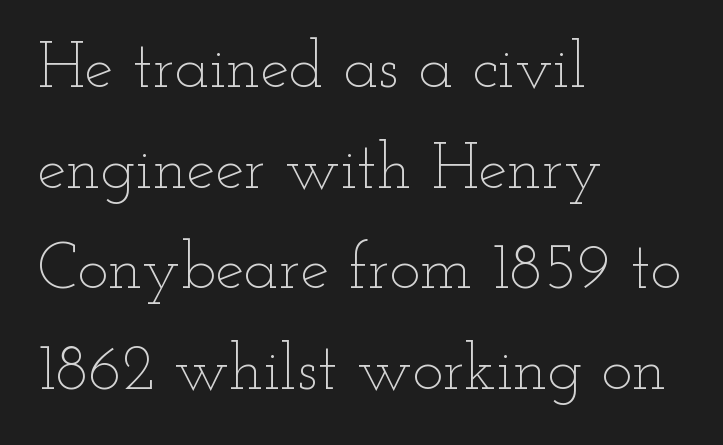
{"italic": "no", "bold": "no", "weight": "thin", "width": "wide", "stroke_contrast": "low", "x_height": "small", "monospaced": "no", "underline": "no", "align": "left", "line_spacing": "normal", "line_spacing_ratio": 1.55, "letter_spacing": "normal", "letter_spacing_em": 0.0, "glyph_px": 65}
